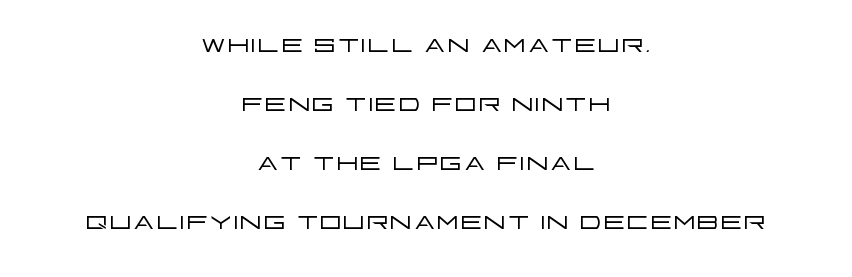
The image shows 35 px light, wide sans-serif type, upright; set centered, normal line spacing (1.69x), normal letter spacing, not underlined; low stroke contrast and a large x-height.
